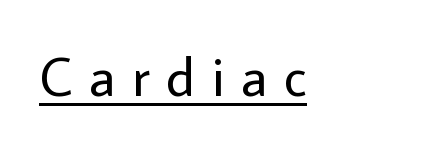
Inter-character spacing is expanded well beyond the font's built-in metrics. Typeset ragged right — the left edge is the straight one. This sample has the flowing, uneven cadence of proportional lettering. Notice how the stems are strictly vertical — no italics here.
